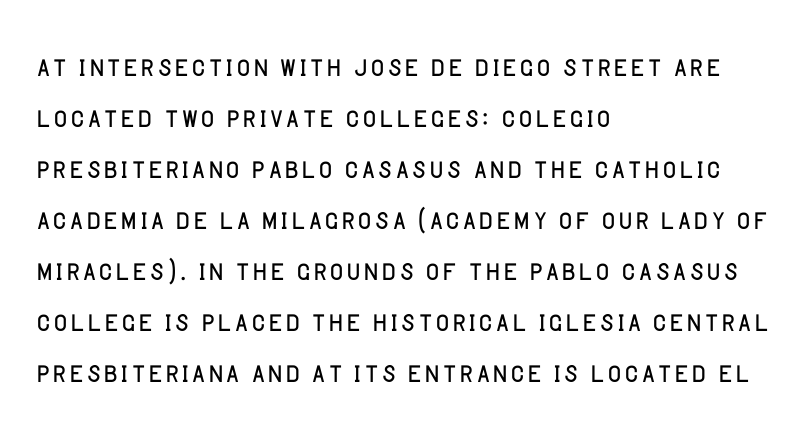
The lettering stays uniformly vertical, giving the passage a roman look. The characters display no serif detailing; their extremities are plain. Compared with a typical body face, this is equally light or lighter still. Descender tails drop into unmarked territory. The designer left line spacing at the default. Leftover space on each line is placed entirely after the last word.
